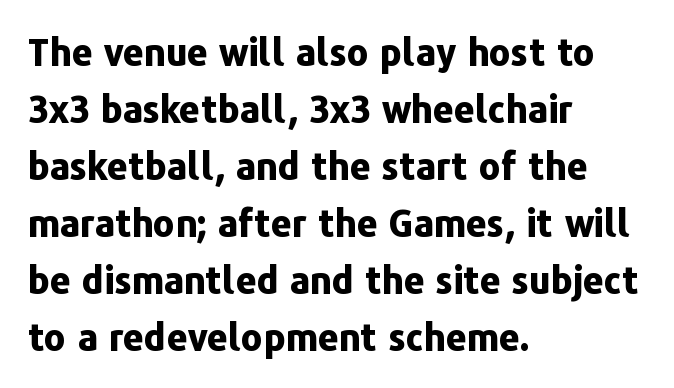
Q: Is the text bold? A: Yes.
Q: Is the text italic (slanted)? A: No, it is upright.
Q: Is the typeface a serif or a sans-serif typeface? A: Sans-serif.
Q: Is the text underlined? A: No.
Q: How is the paragraph aligned? A: Left-aligned.
Q: Is the spacing between letters normal or unusually wide? A: Normal.
Q: Is the spacing between lines tight, normal or loose? A: Normal.
Q: Width (condensed, normal, or wide)? A: Normal.
Q: Stroke contrast? A: Low.
Q: x-height? A: Medium.
Q: Monospaced? A: No.
